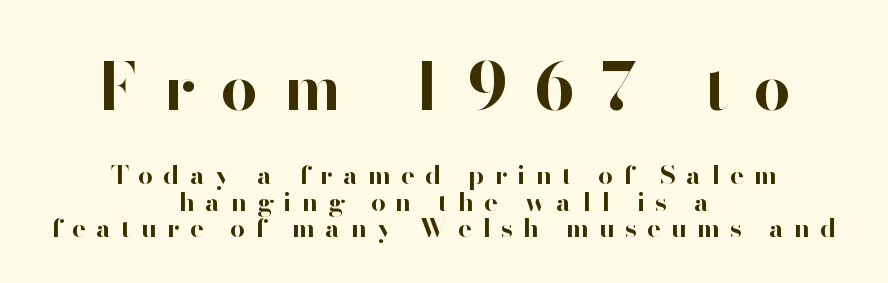
{"serif": "no", "italic": "no", "bold": "yes", "weight": "bold", "width": "normal", "stroke_contrast": "high", "x_height": "small", "monospaced": "no", "underline": "no", "align": "center", "line_spacing": "tight", "line_spacing_ratio": 1.01, "letter_spacing": "wide", "letter_spacing_em": 0.39, "larger_block": "first", "size_ratio": 2.54, "glyph_px": 66}
